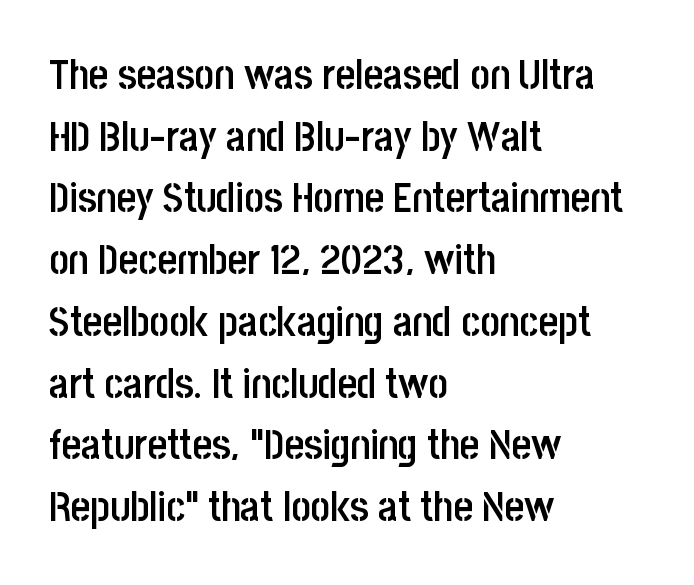
The image shows 42 px semibold, condensed sans-serif type, upright; set left-aligned, normal line spacing (1.47x), normal letter spacing, not underlined; low stroke contrast and a large x-height.
